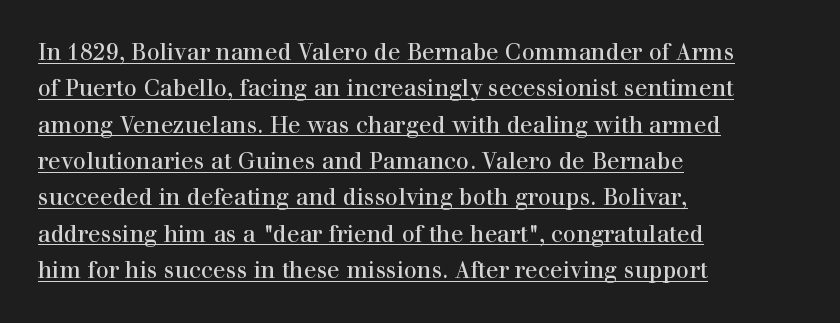
Q: Is the text bold? A: No.
Q: Is the text italic (slanted)? A: No, it is upright.
Q: Is the text underlined? A: Yes.
Q: How is the paragraph aligned? A: Left-aligned.
Q: Is the spacing between letters normal or unusually wide? A: Normal.
Q: Is the spacing between lines tight, normal or loose? A: Normal.
